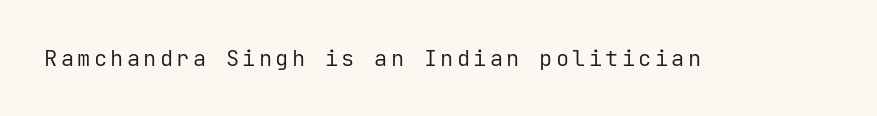
The specimen reads as upright at a glance. The face looks like a standard text weight, possibly lighter. Nobody drew a line under any word here.
